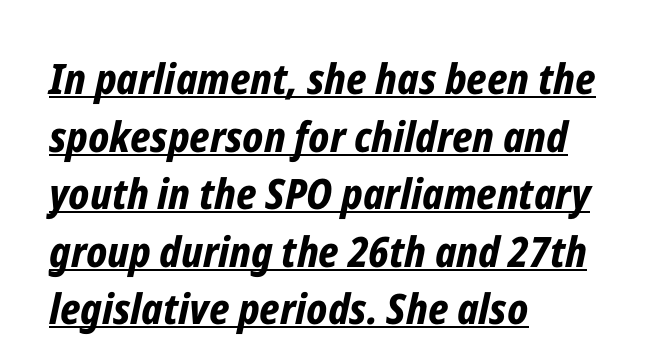
Quick note: italic. The letterforms sit shoulder to shoulder at normal distance. Descenders here cross a horizontal rule under the line. The letters advance in unequal steps, a hallmark of proportional type.
